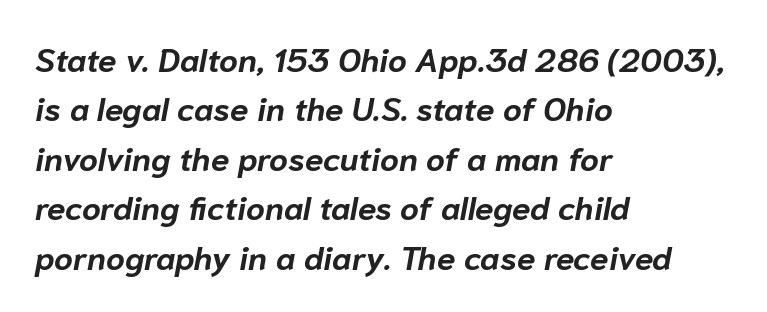
Stroke thickness is high; the sample reads as a true bold. These lines are rendered in a variable-pitch font. Does the leading feel generous? No, just average. These lines are set flush left with a ragged right edge. The letterforms sit shoulder to shoulder at normal distance.
